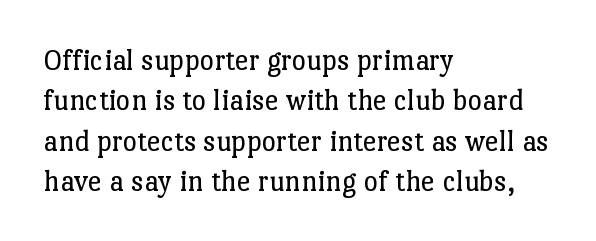
Q: Is the text bold? A: No.
Q: Is the text italic (slanted)? A: No, it is upright.
Q: Is the typeface a serif or a sans-serif typeface? A: Serif.
Q: Is the text underlined? A: No.
Q: How is the paragraph aligned? A: Left-aligned.
Q: Is the spacing between letters normal or unusually wide? A: Normal.
Q: Is the spacing between lines tight, normal or loose? A: Normal.
Q: Width (condensed, normal, or wide)? A: Normal.
Q: Stroke contrast? A: Low.
Q: x-height? A: Medium.
Q: Monospaced? A: No.
